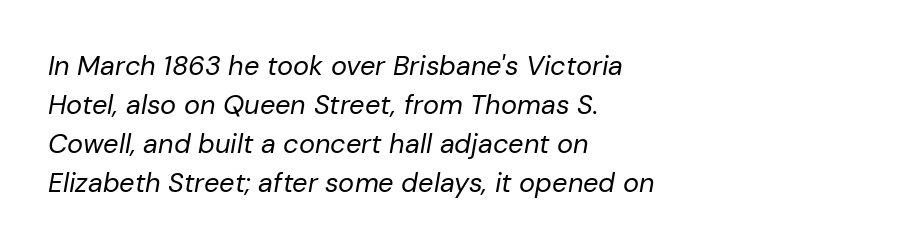
The image shows 27 px text type, italic (leaning right); set left-aligned, normal line spacing (1.45x), normal letter spacing, not underlined.
